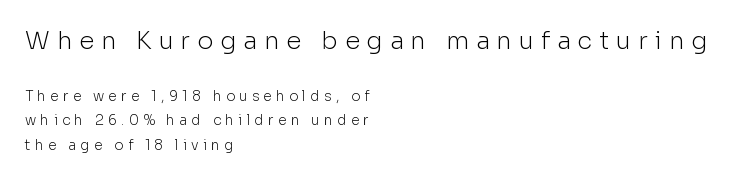
Is the lower block the larger one? No — the upper block carries the bigger type. Between one letter and the next there's a generous, obvious gap. Posture: vertical. Is the block centered? No — it sits flush against the left margin. Lines of text with bare space underneath. Weight: in the light-to-regular range.
